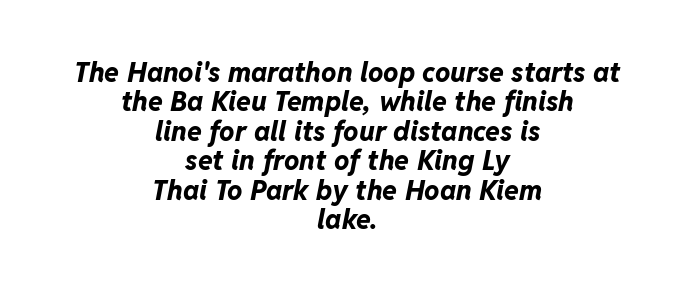
The passage shown is not underscored anywhere. This block would grow much taller if given ordinary leading; it's compressed now. This sample uses an oblique cut, with every glyph tilted off the vertical. Characters follow at the spacing the type designer built in. Typeset on center — no edge is straight.
